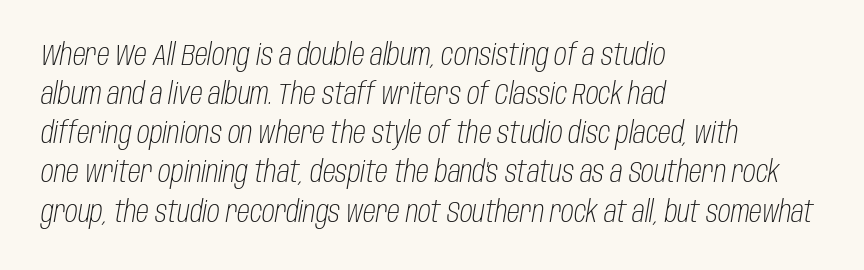
The image shows 29 px light, condensed type, italic (leaning right); set left-aligned, normal line spacing (1.35x), normal letter spacing, not underlined; low stroke contrast and a large x-height.
